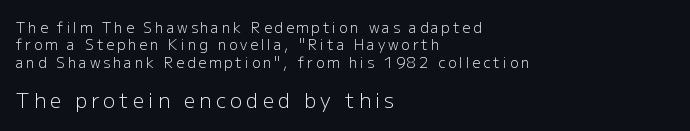
A classic flush-left, rag-right setting is used for this passage. Summary of vertical rhythm: regular, with standard interline spacing. The tracking jumps out immediately: characters are airy and widely separated. The font's upright variant was chosen for this text. The letters in the lower block stand taller than those in the block above.
